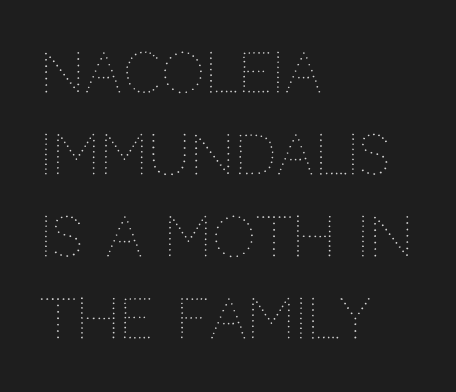
Q: Is the text bold? A: No.
Q: Is the text italic (slanted)? A: No, it is upright.
Q: Is the text underlined? A: No.
Q: How is the paragraph aligned? A: Left-aligned.
Q: Is the spacing between letters normal or unusually wide? A: Normal.
Q: Is the spacing between lines tight, normal or loose? A: Normal.
Q: Width (condensed, normal, or wide)? A: Normal.
Q: Stroke contrast? A: Medium.
Q: x-height? A: Large.
Q: Monospaced? A: No.
